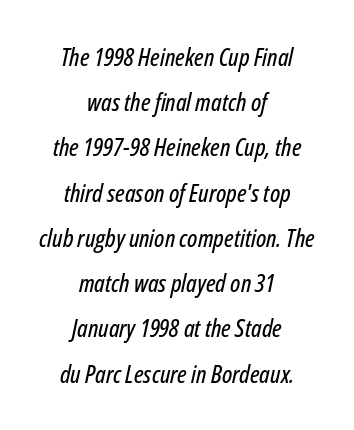
Q: Is the text italic (slanted)? A: Yes, it leans right by about 12 degrees.
Q: Is the text underlined? A: No.
Q: How is the paragraph aligned? A: Centered.
Q: Is the spacing between letters normal or unusually wide? A: Normal.
